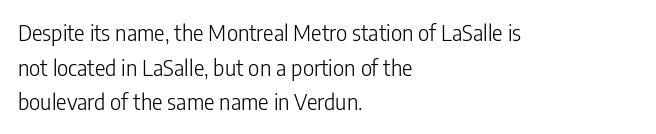
Which margin do the lines hug? The left one — the right edge is uneven. This is roman type, the default non-slanted kind. Summary of vertical rhythm: regular, with standard interline spacing. These glyphs show unthickened strokes, regular width or finer. The rendering keeps characters at their native spacing. The gap between lines stays unmarked.
